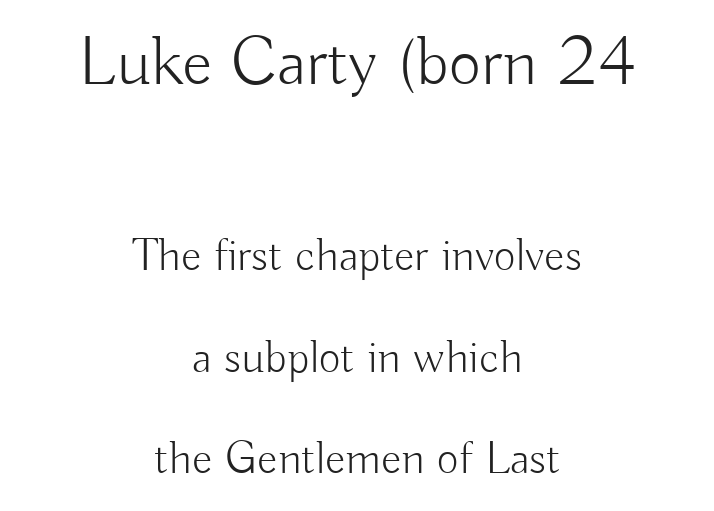
The string is rendered with underlining switched off. The weight would be labelled regular, book, light, or lighter still. Does the leading feel generous? Absolutely, it's lavish. Note: larger setting up top, smaller setting below. The letters advance in unequal steps, a hallmark of proportional type.
